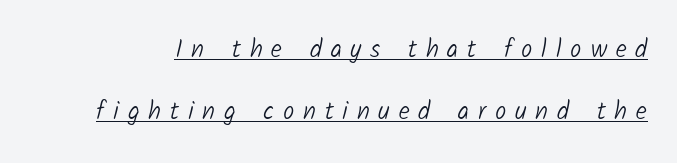
Q: Is the text bold? A: No.
Q: Is the text underlined? A: Yes.
Q: Is the spacing between letters normal or unusually wide? A: Unusually wide.
Q: Is the spacing between lines tight, normal or loose? A: Loose.
